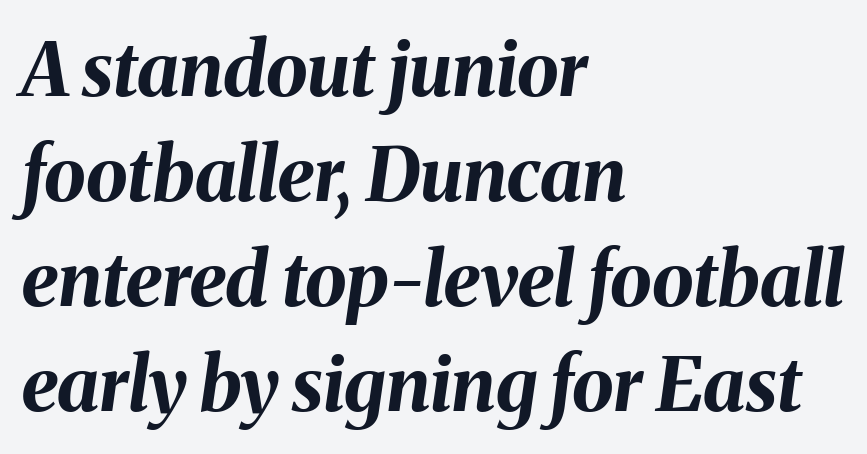
The image shows 75 px bold type, italic (leaning right); set left-aligned, normal line spacing (1.4x), normal letter spacing, not underlined; medium stroke contrast and a medium x-height.
